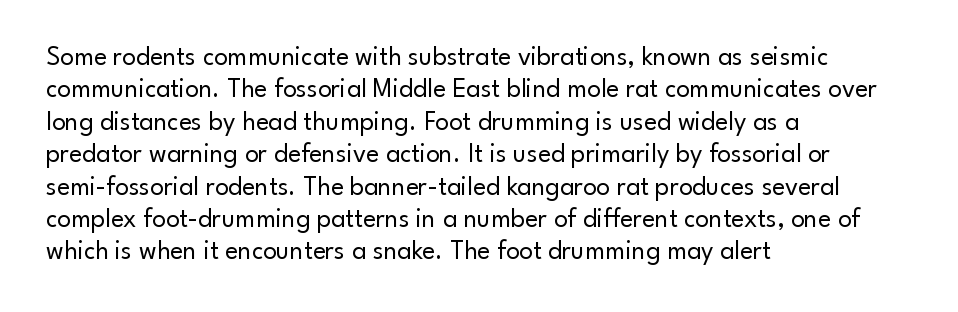
Q: Is the text bold? A: No.
Q: Is the text italic (slanted)? A: No, it is upright.
Q: Is the text underlined? A: No.
Q: How is the paragraph aligned? A: Left-aligned.
Q: Is the spacing between letters normal or unusually wide? A: Normal.
